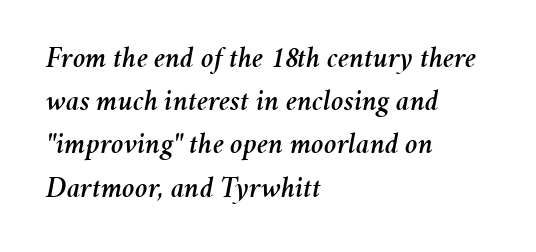
{"italic": "yes", "lean": "right", "slant_degrees": 11, "width": "normal", "stroke_contrast": "medium", "x_height": "medium", "monospaced": "no", "underline": "no", "align": "left", "line_spacing": "normal", "line_spacing_ratio": 1.44, "letter_spacing": "normal", "letter_spacing_em": 0.0, "glyph_px": 30}
